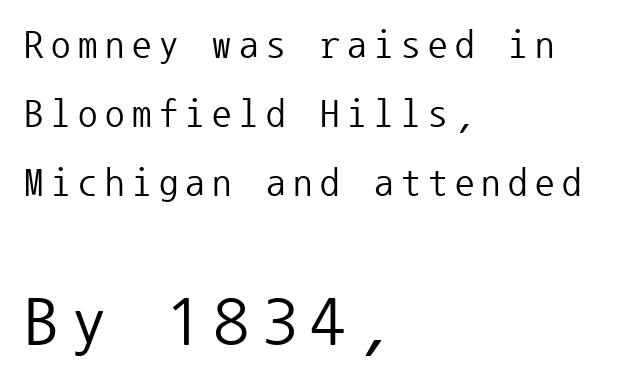
{"serif": "no", "italic": "no", "bold": "no", "weight": "regular", "width": "normal", "stroke_contrast": "low", "x_height": "medium", "monospaced": "yes", "underline": "no", "align": "left", "line_spacing_ratio": 1.77, "larger_block": "second", "size_ratio": 1.77, "glyph_px": 69}
